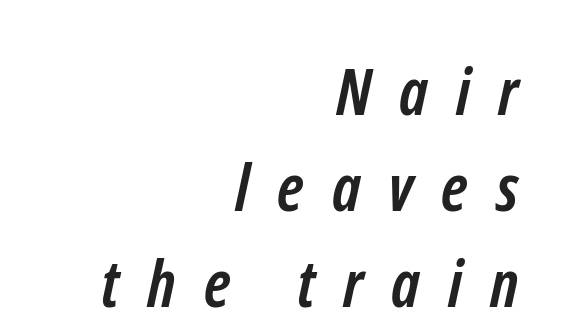
Q: Is the text bold? A: Yes.
Q: Is the typeface a serif or a sans-serif typeface? A: Sans-serif.
Q: Is the text underlined? A: No.
Q: How is the paragraph aligned? A: Right-aligned.
Q: Is the spacing between letters normal or unusually wide? A: Unusually wide.
Q: Is the spacing between lines tight, normal or loose? A: Normal.
Q: Width (condensed, normal, or wide)? A: Condensed.
Q: Stroke contrast? A: Low.
Q: x-height? A: Medium.
Q: Monospaced? A: No.
